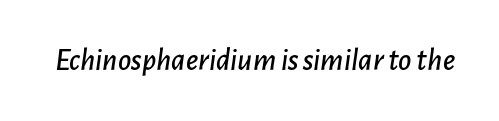
The image shows 32 px text type, italic (leaning right); set normal letter spacing, not underlined; low stroke contrast and a medium x-height.
